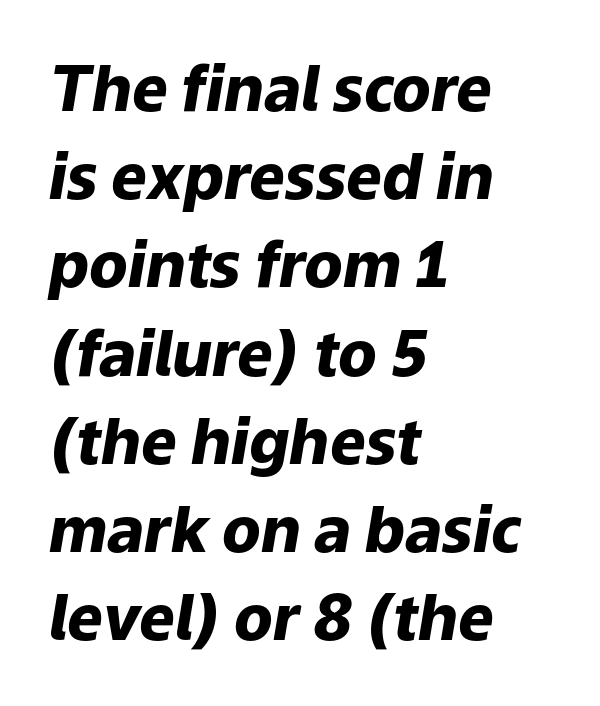
The image shows 63 px heavy type, italic (leaning right); set left-aligned, normal line spacing (1.4x), normal letter spacing, not underlined; low stroke contrast and a medium x-height.
